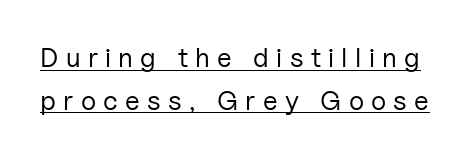
Q: Is the text bold? A: No.
Q: Is the text italic (slanted)? A: No, it is upright.
Q: Is the text underlined? A: Yes.
Q: Is the spacing between letters normal or unusually wide? A: Unusually wide.
Q: Is the spacing between lines tight, normal or loose? A: Normal.
